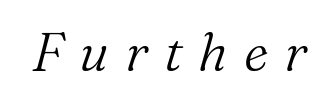
Q: Is the text bold? A: No.
Q: Is the text italic (slanted)? A: Yes, it leans right by about 16 degrees.
Q: Is the typeface a serif or a sans-serif typeface? A: Serif.
Q: Is the text underlined? A: No.
Q: Is the spacing between letters normal or unusually wide? A: Unusually wide.
Q: Width (condensed, normal, or wide)? A: Normal.
Q: Stroke contrast? A: Medium.
Q: x-height? A: Medium.
Q: Monospaced? A: No.
